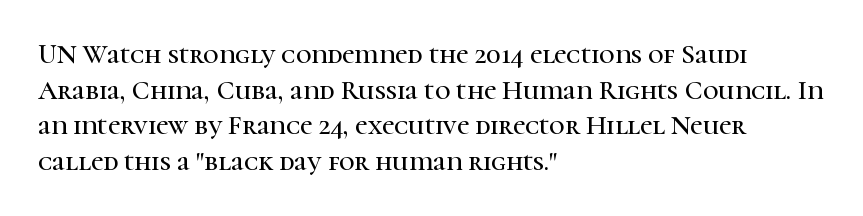
Line spacing here is normal. In terms of posture, this sample is upright. A bare baseline throughout the passage. Does the copy run flush right? No — it runs flush left. You could call the tracking neutral — neither tight nor loose.
